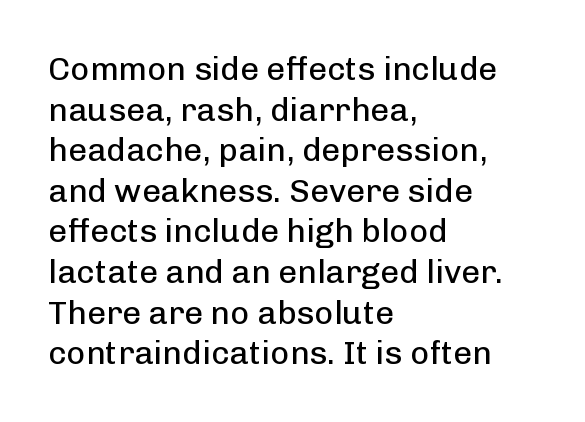
The image shows 33 px regular-weight sans-serif type, upright; set left-aligned, line spacing 1.23x, normal letter spacing, not underlined; low stroke contrast and a medium x-height.
